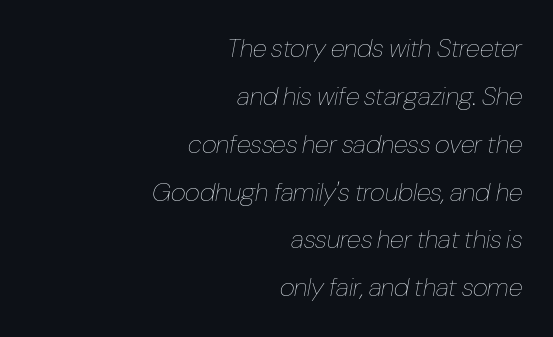
The image shows 26 px text type, italic (leaning right); set right-aligned, line spacing 1.84x, normal letter spacing, not underlined.
